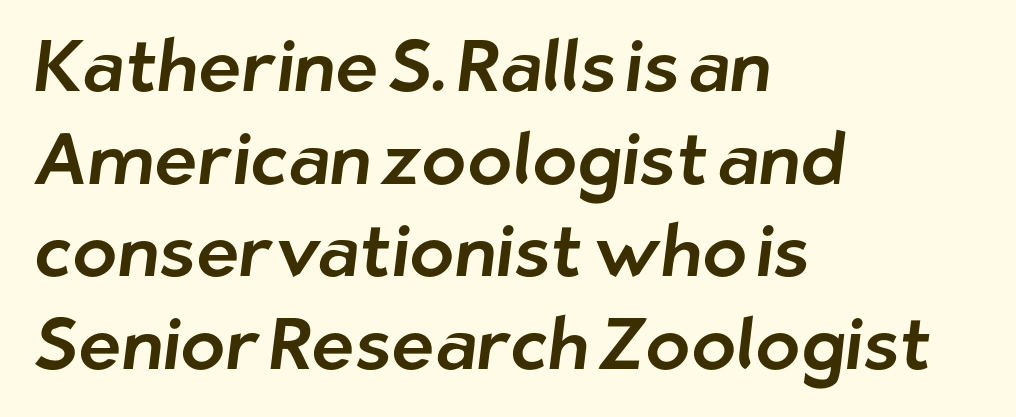
{"serif": "no", "width": "normal", "stroke_contrast": "low", "x_height": "medium", "monospaced": "no", "underline": "no", "align": "left", "line_spacing": "normal", "line_spacing_ratio": 1.27, "letter_spacing": "normal", "letter_spacing_em": 0.0, "glyph_px": 73}
